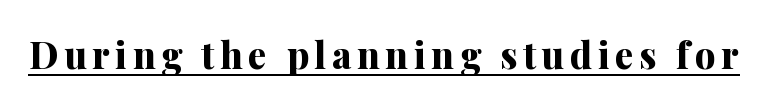
The typesetter has applied underlining to the passage shown. Font category for this specimen: serif. Strong, thick strokes mark this as bold type. The letters advance in unequal steps, a hallmark of proportional type.
